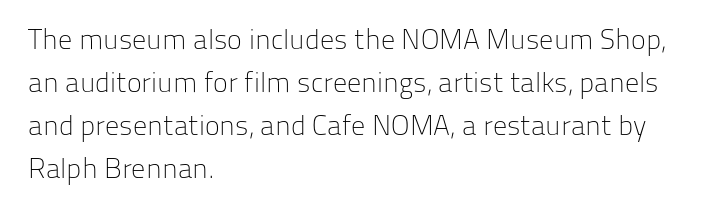
{"serif": "no", "italic": "no", "bold": "no", "weight": "light", "width": "normal", "stroke_contrast": "low", "x_height": "medium", "monospaced": "no", "underline": "no", "align": "left", "line_spacing": "normal", "line_spacing_ratio": 1.53, "letter_spacing": "normal", "letter_spacing_em": 0.0, "glyph_px": 28}
